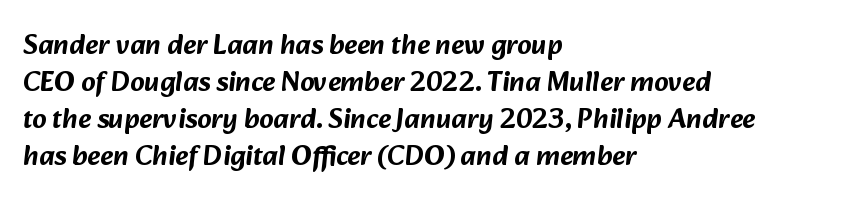
{"serif": "no", "width": "normal", "stroke_contrast": "low", "x_height": "medium", "monospaced": "no", "underline": "no", "align": "left", "line_spacing": "normal", "line_spacing_ratio": 1.32, "letter_spacing": "normal", "letter_spacing_em": 0.0, "glyph_px": 28}
